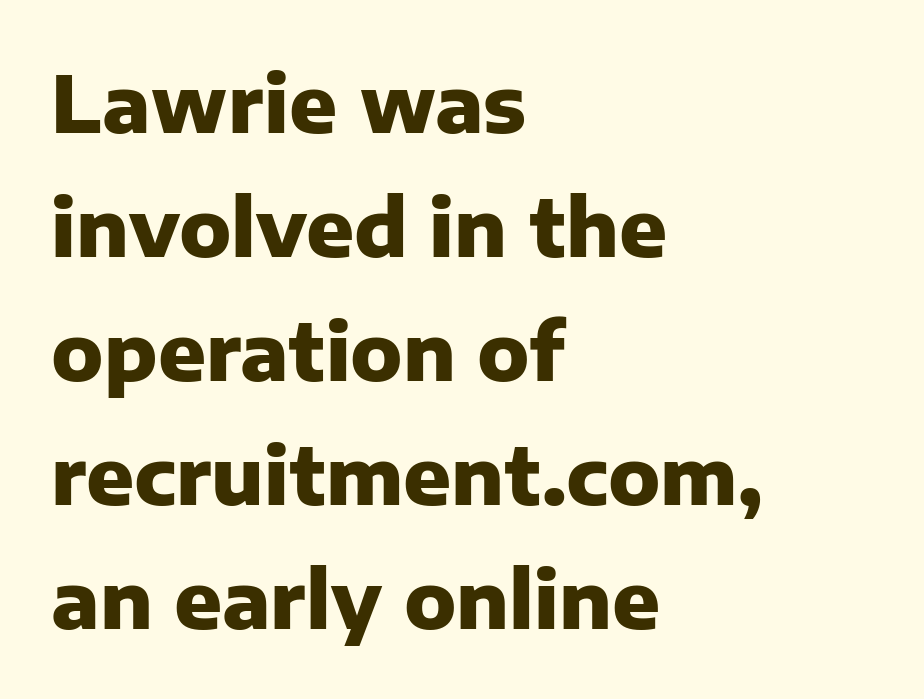
The image shows 79 px heavy sans-serif type, upright; set left-aligned, normal line spacing (1.57x), normal letter spacing, not underlined; low stroke contrast and a medium x-height.
